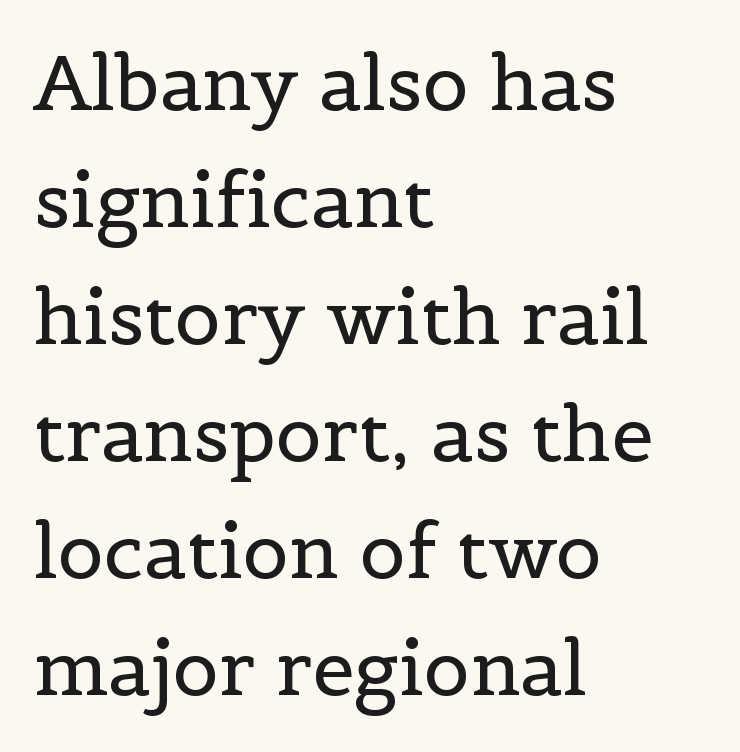
Glyph-to-glyph distance matches everyday printed text. This sample uses a serif face. The weight would be labelled regular, book, light, or lighter still. One-word summary of the alignment: left. Quick note: interline space is typical. The string is rendered with underlining switched off.
